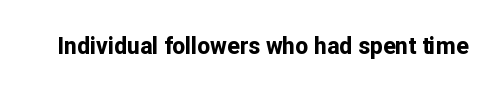
The image shows 23 px bold type, upright; set normal letter spacing, not underlined.
